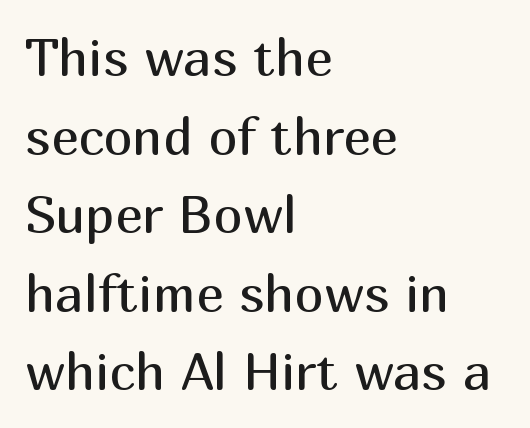
{"serif": "no", "italic": "no", "bold": "no", "weight": "regular", "width": "normal", "stroke_contrast": "medium", "x_height": "medium", "monospaced": "no", "underline": "no", "align": "left", "line_spacing": "normal", "line_spacing_ratio": 1.51, "letter_spacing": "normal", "letter_spacing_em": 0.0, "glyph_px": 52}
